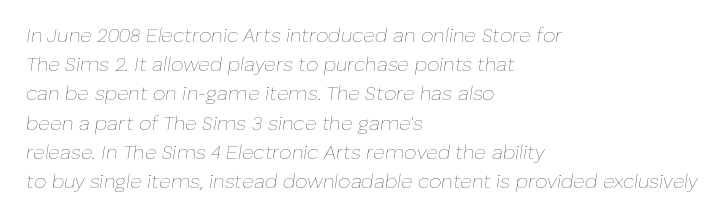
Q: Is the text bold? A: No.
Q: Is the text italic (slanted)? A: Yes, it leans right by about 8 degrees.
Q: Is the text underlined? A: No.
Q: How is the paragraph aligned? A: Left-aligned.
Q: Is the spacing between letters normal or unusually wide? A: Normal.
Q: Is the spacing between lines tight, normal or loose? A: Normal.
